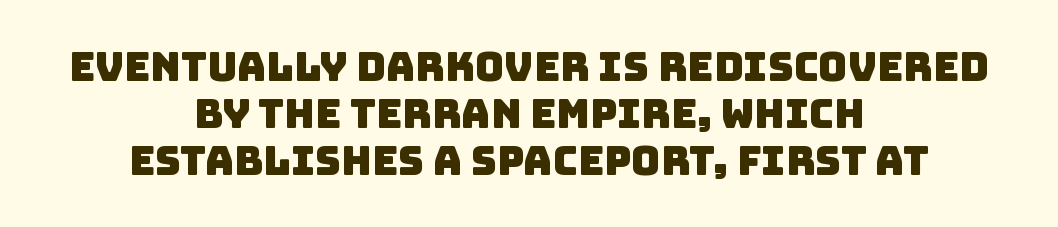
Spacing verdict: proportional, widths tailored to each character. This rendering features lettering with no underline. Caption: standard tracking, unaltered. The lines are quadded center.
